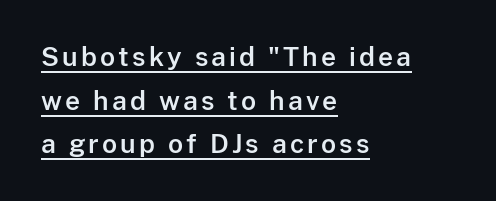
A classic flush-left, rag-right setting is used for this passage. Is there any slant? The stems are plumb. The leading is moderate, giving the passage an even texture. Underlining? Definitely there.
